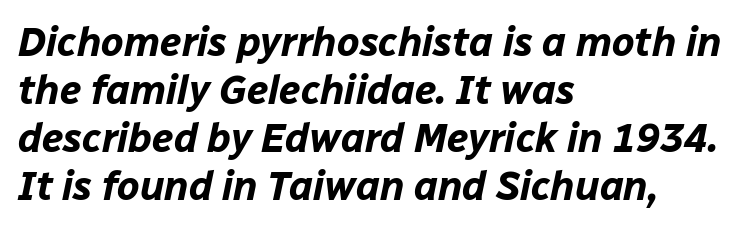
Do the characters align in a grid? No, the font is proportional. Students, note that the glyphs here touch the page at normal intervals. Check the space under the baseline: it is left empty. Is the block centered? No — it sits flush against the left margin. Typographic density is high because the face is bold. Tall strokes in this sample are angled rather than plumb.
